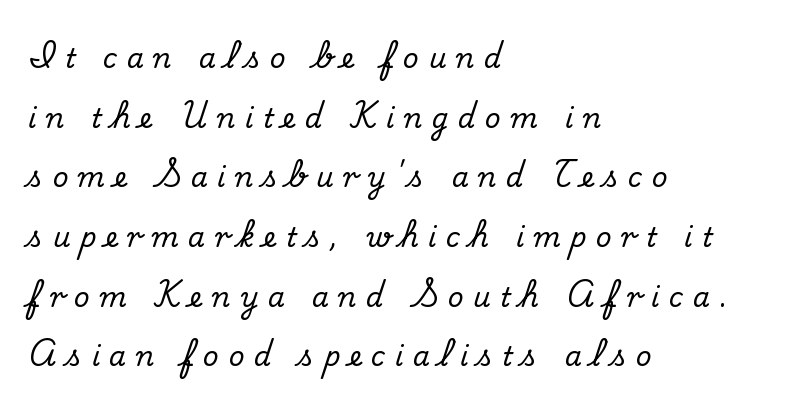
Loose tracking; the words dissolve into strings of separated letters. Casual observation: everything's shoved over to the left. The space between consecutive lines is lavish. No word sits above an underline.
